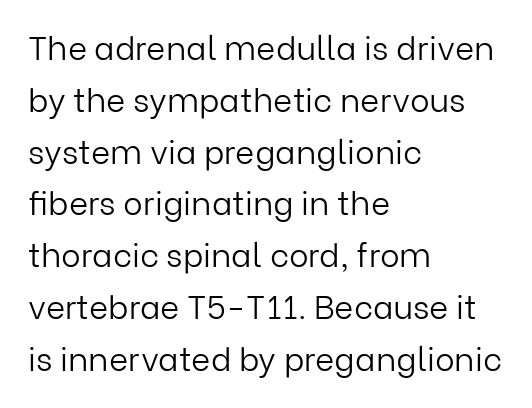
The image shows 33 px light sans-serif type, upright; set left-aligned, normal line spacing (1.57x), normal letter spacing, not underlined; low stroke contrast and a medium x-height.
